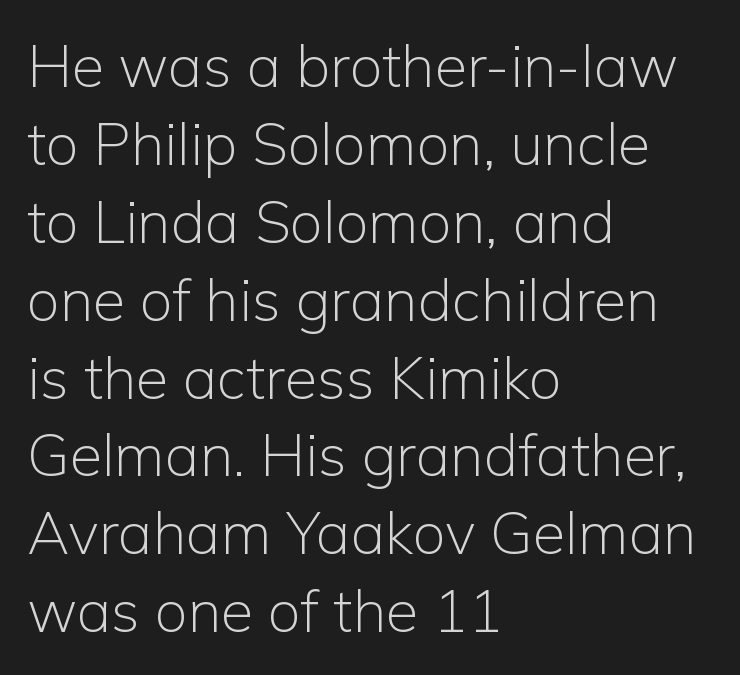
Q: Is the text bold? A: No.
Q: Is the text italic (slanted)? A: No, it is upright.
Q: Is the typeface a serif or a sans-serif typeface? A: Sans-serif.
Q: Is the text underlined? A: No.
Q: How is the paragraph aligned? A: Left-aligned.
Q: Is the spacing between letters normal or unusually wide? A: Normal.
Q: Is the spacing between lines tight, normal or loose? A: Normal.
Q: Width (condensed, normal, or wide)? A: Normal.
Q: Stroke contrast? A: Low.
Q: x-height? A: Medium.
Q: Monospaced? A: No.
